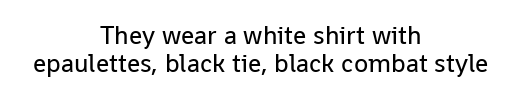
{"italic": "no", "bold": "no", "underline": "no", "align": "center", "line_spacing": "tight", "line_spacing_ratio": 1.08, "letter_spacing": "normal", "letter_spacing_em": 0.0, "glyph_px": 26}
